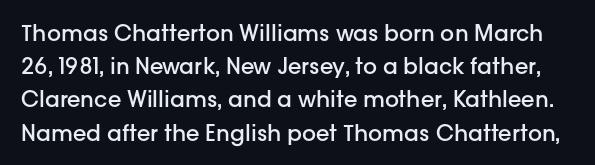
Does the leading feel generous? No, just average. There is no visible air inserted between adjacent glyphs. Rendered with straight, roman letterforms. Look at the stroke-to-counter ratio: somewhat heavy, a semibold.
